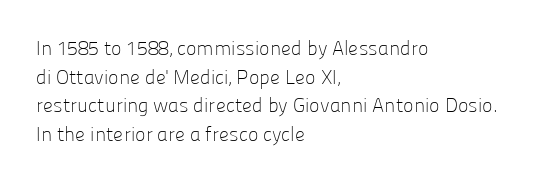
Honestly, the letter spacing is just normal — you wouldn't notice it. Every row of glyphs begins at an identical x-position on the left. The lettering holds an erect, upright posture throughout. A typesetter would call this leading conventional body-copy spacing.
